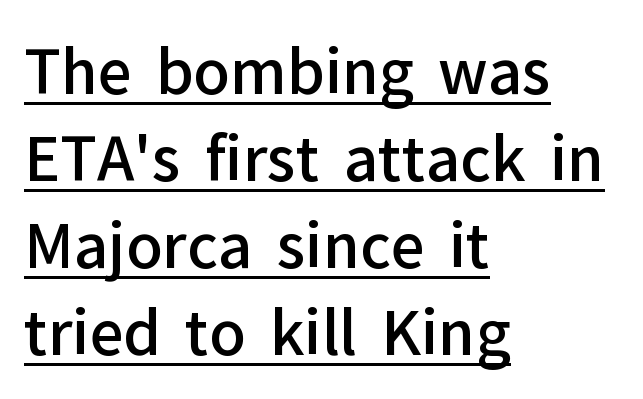
{"serif": "no", "italic": "no", "bold": "semi", "weight": "semibold", "width": "normal", "stroke_contrast": "low", "x_height": "medium", "monospaced": "no", "underline": "yes", "align": "left", "line_spacing": "normal", "line_spacing_ratio": 1.45, "letter_spacing": "normal", "letter_spacing_em": 0.0, "glyph_px": 60}
